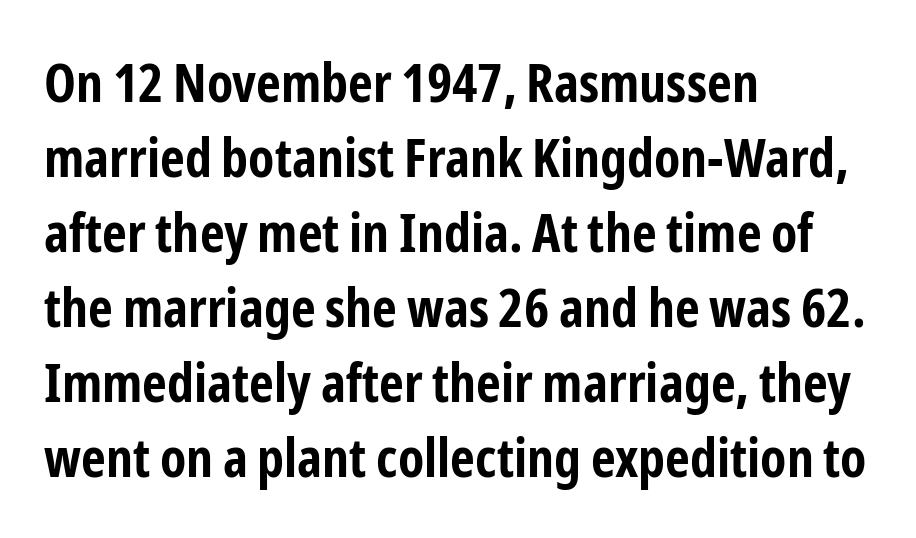
The image shows 54 px bold, condensed sans-serif type, upright; set left-aligned, normal line spacing (1.39x), normal letter spacing, not underlined; low stroke contrast and a medium x-height.
